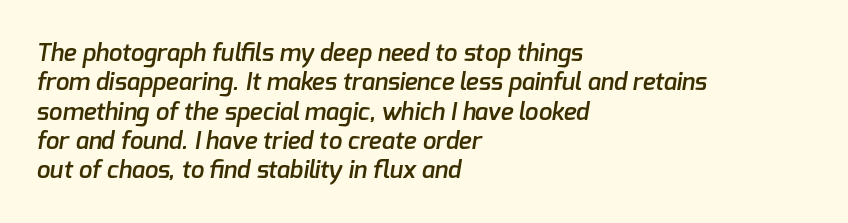
{"bold": "semi", "underline": "no", "align": "left", "line_spacing_ratio": 1.22, "letter_spacing": "normal", "letter_spacing_em": 0.0, "glyph_px": 24}
